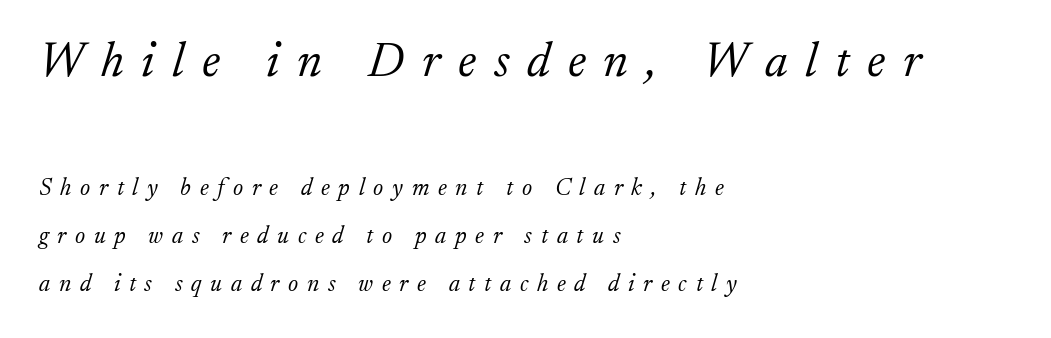
{"serif": "yes", "italic": "yes", "lean": "right", "slant_degrees": 17, "bold": "no", "weight": "light", "width": "normal", "stroke_contrast": "low", "x_height": "small", "monospaced": "no", "underline": "no", "align": "left", "line_spacing": "loose", "line_spacing_ratio": 2.01, "letter_spacing": "wide", "letter_spacing_em": 0.36, "larger_block": "first", "size_ratio": 2.04, "glyph_px": 49}
